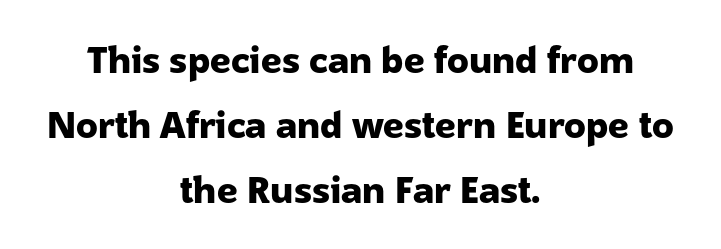
{"serif": "no", "italic": "no", "bold": "yes", "weight": "heavy", "width": "normal", "stroke_contrast": "low", "x_height": "medium", "monospaced": "no", "underline": "no", "align": "center", "line_spacing_ratio": 1.81, "letter_spacing": "normal", "letter_spacing_em": 0.0, "glyph_px": 36}
